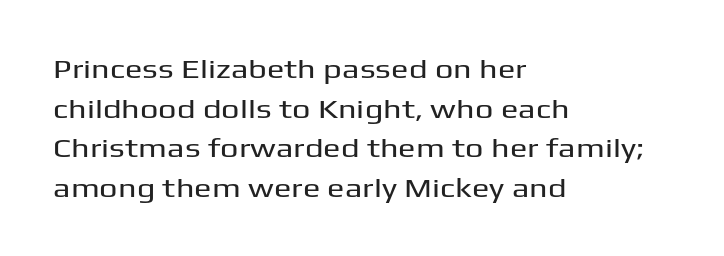
The image shows 26 px text type, upright; set left-aligned, normal line spacing (1.52x), normal letter spacing, not underlined.
